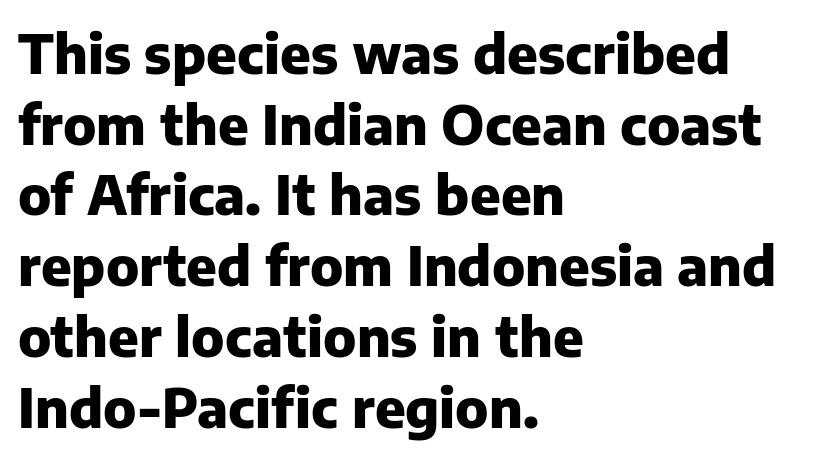
The image shows 54 px heavy sans-serif type, upright; set left-aligned, normal line spacing (1.31x), normal letter spacing, not underlined; low stroke contrast and a medium x-height.
